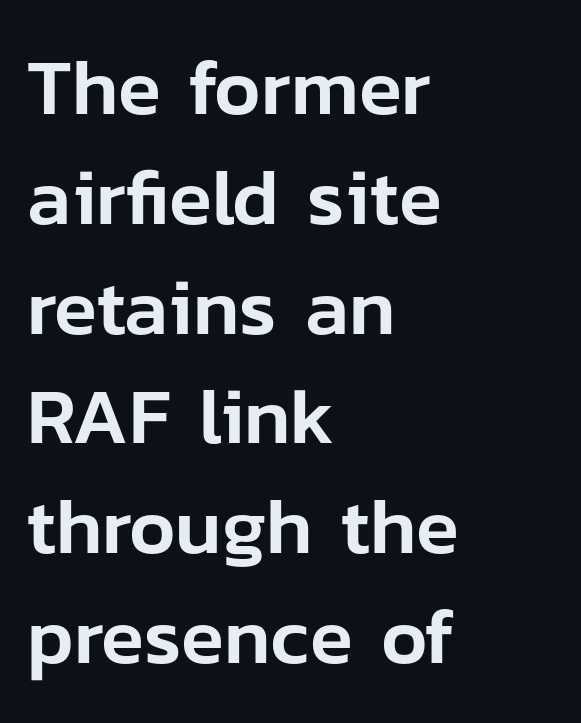
The image shows 79 px sans-serif type, upright; set left-aligned, normal line spacing (1.39x), normal letter spacing, not underlined; low stroke contrast and a medium x-height.
